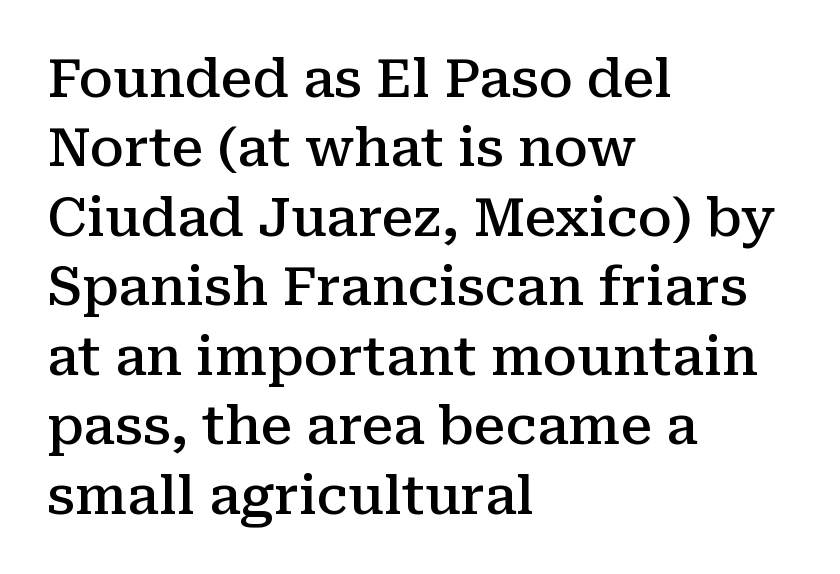
The gaps between neighbouring characters are ordinary and unremarkable. Teacher's note: observe the even left margin — that is flush-left alignment. You could not count columns in this text — the font is proportionally spaced. Set as a demibold, roughly 600 on the weight scale. Underline: absent.
